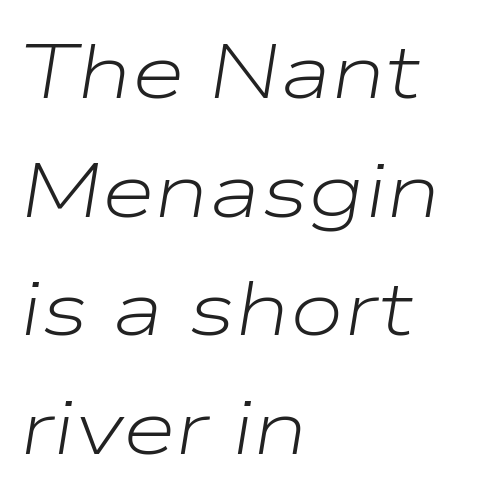
{"italic": "yes", "lean": "right", "slant_degrees": 9, "bold": "no", "weight": "light", "width": "wide", "stroke_contrast": "low", "x_height": "medium", "monospaced": "no", "underline": "no", "align": "left", "line_spacing": "normal", "line_spacing_ratio": 1.54, "letter_spacing": "normal", "letter_spacing_em": 0.0, "glyph_px": 77}
